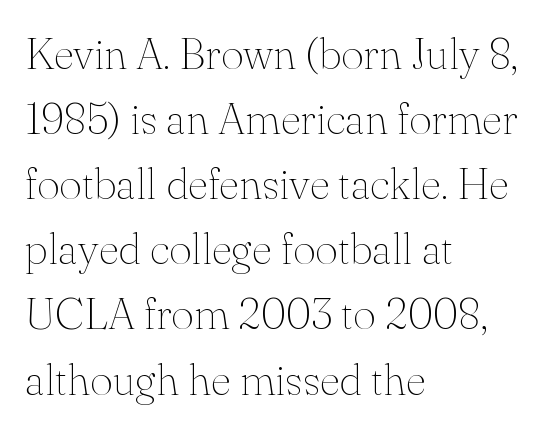
The image shows 44 px thin serif type, upright; set left-aligned, normal line spacing (1.48x), normal letter spacing, not underlined; medium stroke contrast and a small x-height.
